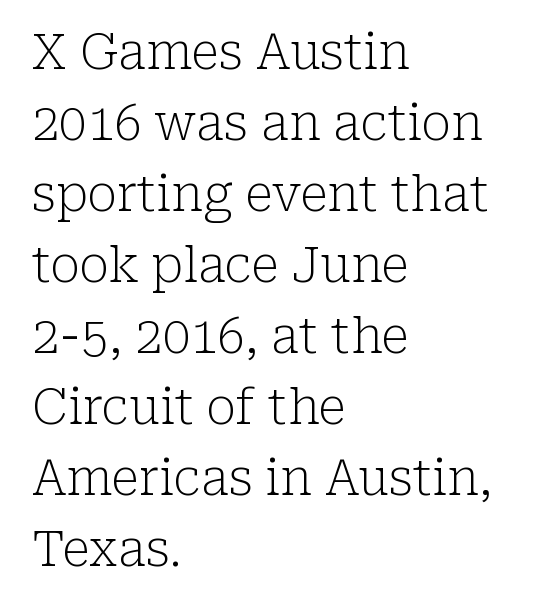
The image shows 49 px light serif type, upright; set left-aligned, normal line spacing (1.45x), normal letter spacing, not underlined; low stroke contrast and a medium x-height.
